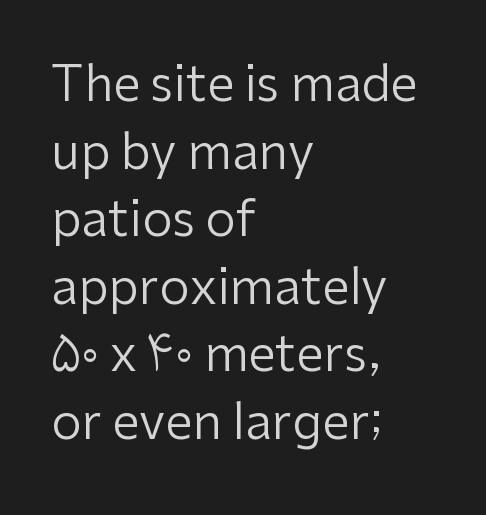
Observe the ordinary spacing: letters are neighbours, not strangers. The space directly below the letters is spotless. The rendering uses a moderate line-height, typical for paragraphs. Casual observation: everything's shoved over to the left. Note the varied advance widths — an 'i' is clearly narrower than an 'm'. The axis of the letterforms is exactly vertical.
